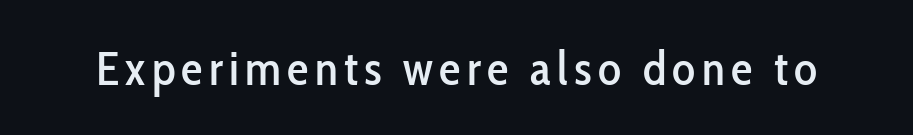
The image shows 48 px condensed sans-serif type, upright; set not underlined; low stroke contrast and a medium x-height.
